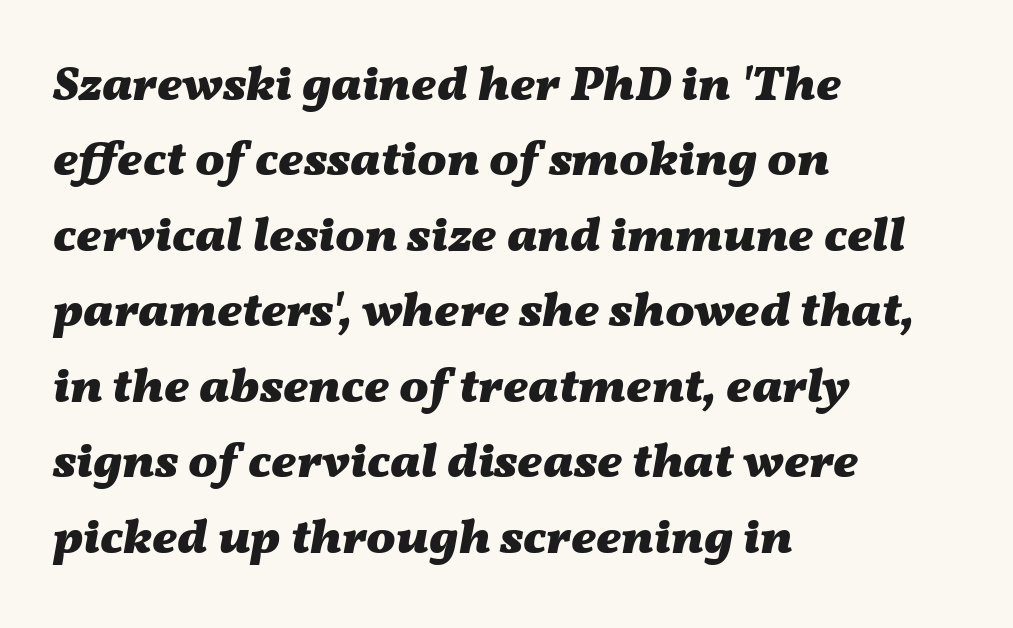
Reading down the block, your eye returns to a fixed left position each line. What stands out about the letter spacing? Nothing — it is the standard amount. The letters are bold, with thick, heavy strokes. The passage shown leans; its letterforms are oblique. The letters advance in unequal steps, a hallmark of proportional type. Type without underlining.
